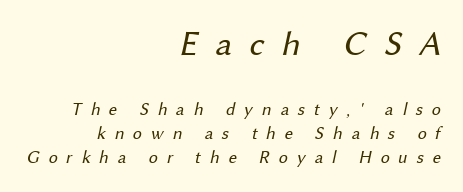
{"serif": "no", "bold": "no", "weight": "regular", "width": "normal", "stroke_contrast": "medium", "x_height": "medium", "monospaced": "no", "underline": "no", "align": "right", "line_spacing": "normal", "line_spacing_ratio": 1.34, "letter_spacing": "wide", "letter_spacing_em": 0.49, "larger_block": "first", "size_ratio": 1.94, "glyph_px": 35}
